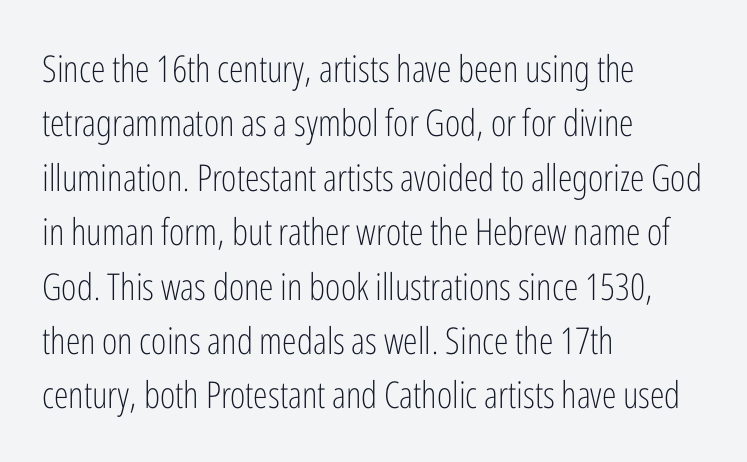
Q: Is the text bold? A: No.
Q: Is the text italic (slanted)? A: No, it is upright.
Q: Is the typeface a serif or a sans-serif typeface? A: Sans-serif.
Q: Is the text underlined? A: No.
Q: How is the paragraph aligned? A: Left-aligned.
Q: Is the spacing between letters normal or unusually wide? A: Normal.
Q: Is the spacing between lines tight, normal or loose? A: Normal.
Q: Width (condensed, normal, or wide)? A: Condensed.
Q: Stroke contrast? A: Low.
Q: x-height? A: Medium.
Q: Monospaced? A: No.
